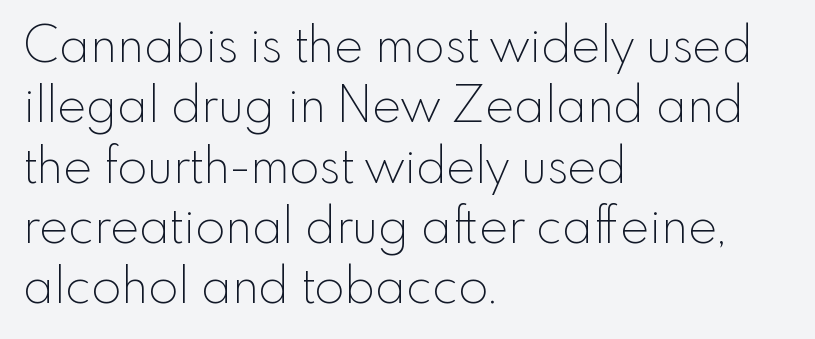
The characters display no serif detailing; their extremities are plain. The line texture is even and compact thanks to regular tracking. Which margin do the lines hug? The left one — the right edge is uneven. Only glyphs here, with clear space below each row.
